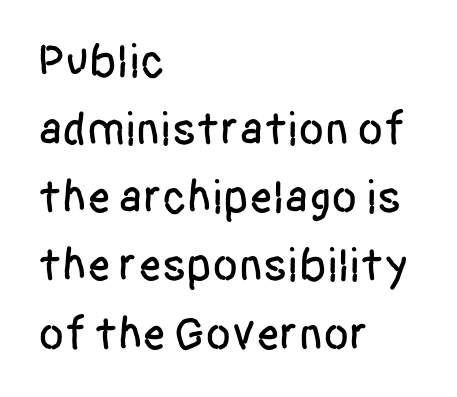
{"serif": "no", "italic": "no", "width": "condensed", "stroke_contrast": "low", "x_height": "large", "monospaced": "no", "underline": "no", "align": "left", "line_spacing": "normal", "line_spacing_ratio": 1.45, "letter_spacing": "normal", "letter_spacing_em": 0.0, "glyph_px": 47}
